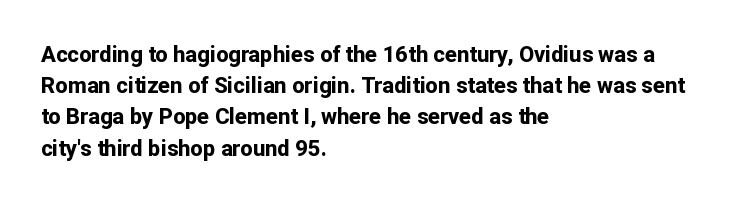
Q: Is the text bold? A: Yes.
Q: Is the text italic (slanted)? A: No, it is upright.
Q: Is the text underlined? A: No.
Q: How is the paragraph aligned? A: Left-aligned.
Q: Is the spacing between letters normal or unusually wide? A: Normal.
Q: Is the spacing between lines tight, normal or loose? A: Normal.
